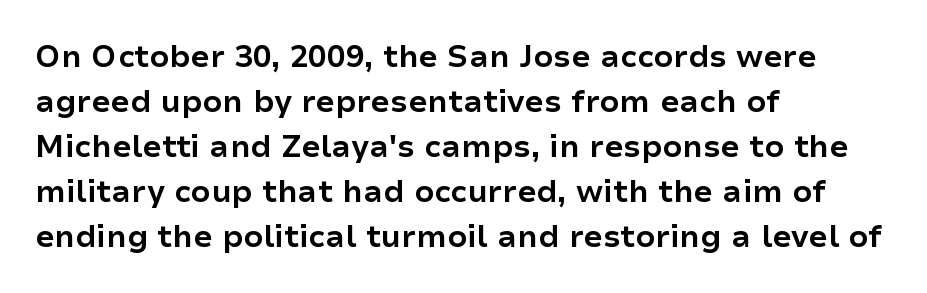
Q: Is the text bold? A: Yes.
Q: Is the text italic (slanted)? A: No, it is upright.
Q: Is the typeface a serif or a sans-serif typeface? A: Sans-serif.
Q: Is the text underlined? A: No.
Q: How is the paragraph aligned? A: Left-aligned.
Q: Is the spacing between letters normal or unusually wide? A: Normal.
Q: Is the spacing between lines tight, normal or loose? A: Normal.
Q: Width (condensed, normal, or wide)? A: Normal.
Q: Stroke contrast? A: Low.
Q: x-height? A: Medium.
Q: Monospaced? A: No.
